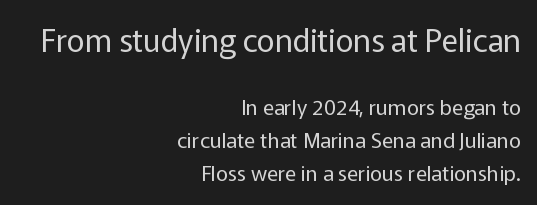
Q: Is the text bold? A: No.
Q: Is the text italic (slanted)? A: No, it is upright.
Q: Is the typeface a serif or a sans-serif typeface? A: Sans-serif.
Q: Is the text underlined? A: No.
Q: How is the paragraph aligned? A: Right-aligned.
Q: Is the spacing between letters normal or unusually wide? A: Normal.
Q: Is the spacing between lines tight, normal or loose? A: Normal.
Q: Which block of text is set in a larger size, the first (top) or the second (bottom)? A: The first (top) one.
Q: Width (condensed, normal, or wide)? A: Normal.
Q: Stroke contrast? A: Low.
Q: x-height? A: Medium.
Q: Monospaced? A: No.
